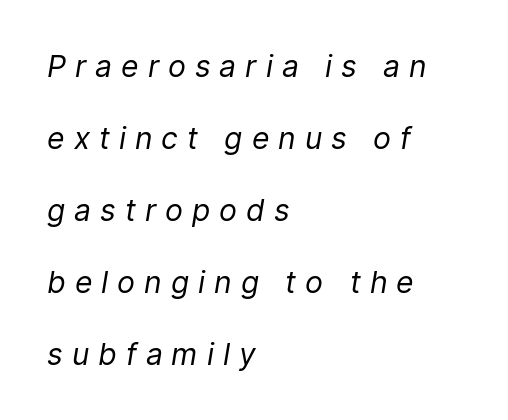
The image shows 30 px regular-weight type, italic (leaning right); set left-aligned, loose line spacing (2.4x), unusually wide letter spacing (+0.3 em), not underlined; low stroke contrast and a medium x-height.
